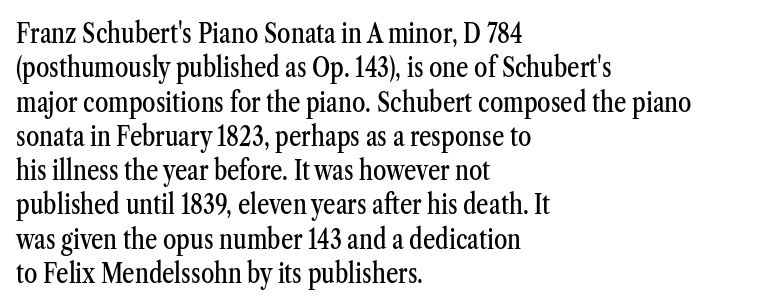
Do the letters lean? They stand straight. Lines of text with bare space underneath. The passage shown stacks its lines at a standard gap. Casual observation: everything's shoved over to the left.
